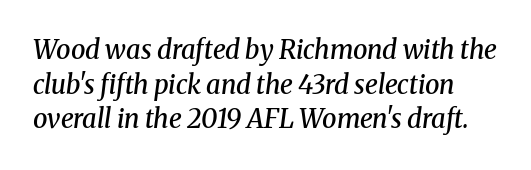
Only glyphs here, with clear space below each row. Leading: standard. Caption: standard tracking, unaltered. Compared with an ordinary text face, these strokes are moderately heavier — a semibold. If you drew a line through each stem, it would be angled.
